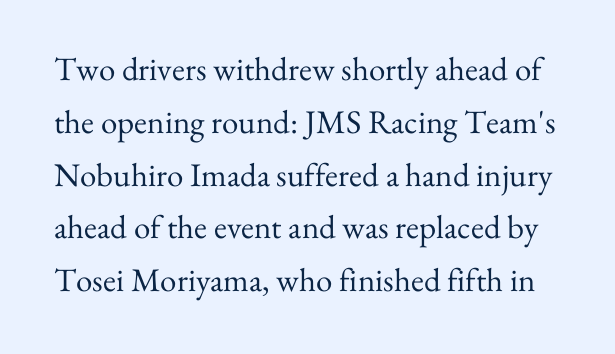
Q: Is the text bold? A: No.
Q: Is the text italic (slanted)? A: No, it is upright.
Q: Is the typeface a serif or a sans-serif typeface? A: Serif.
Q: Is the text underlined? A: No.
Q: Is the spacing between letters normal or unusually wide? A: Normal.
Q: Is the spacing between lines tight, normal or loose? A: Normal.
Q: Width (condensed, normal, or wide)? A: Normal.
Q: Stroke contrast? A: Medium.
Q: x-height? A: Small.
Q: Monospaced? A: No.
